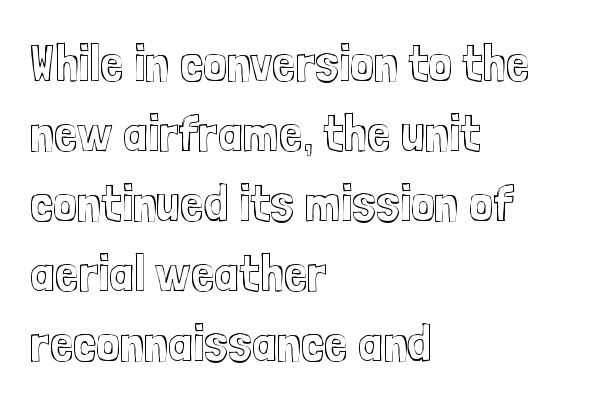
Q: Is the text italic (slanted)? A: No, it is upright.
Q: Is the text underlined? A: No.
Q: How is the paragraph aligned? A: Left-aligned.
Q: Is the spacing between letters normal or unusually wide? A: Normal.
Q: Is the spacing between lines tight, normal or loose? A: Normal.
Q: Width (condensed, normal, or wide)? A: Condensed.
Q: x-height? A: Medium.
Q: Monospaced? A: No.
